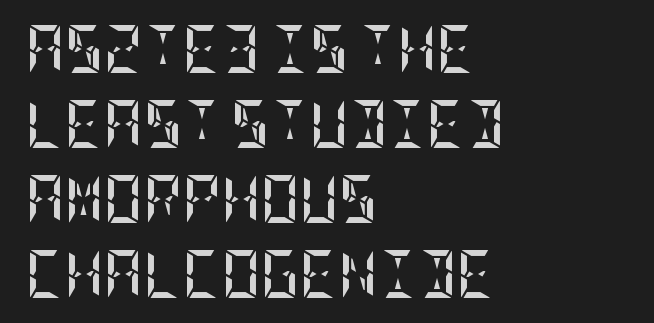
The image shows 48 px semibold, condensed type, upright; set left-aligned, normal line spacing (1.56x), normal letter spacing, not underlined; low stroke contrast and a large x-height.
